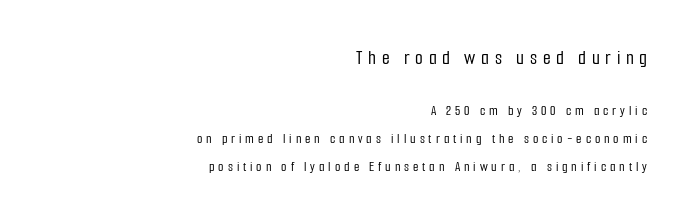
The image shows 20 px text type, upright; set right-aligned, loose line spacing (2.0x), unusually wide letter spacing (+0.28 em), not underlined; the first (top) block is 1.43x larger.
